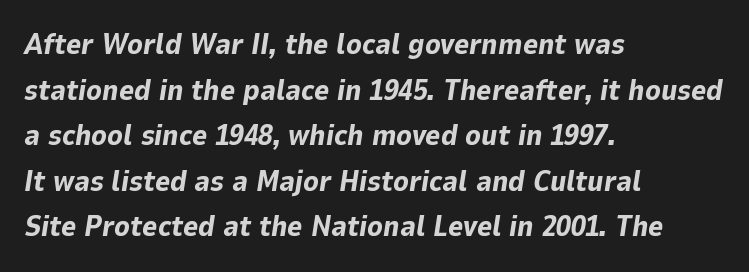
Q: Is the text bold? A: Yes.
Q: Is the text italic (slanted)? A: Yes, it leans right by about 9 degrees.
Q: Is the text underlined? A: No.
Q: How is the paragraph aligned? A: Left-aligned.
Q: Is the spacing between letters normal or unusually wide? A: Normal.
Q: Is the spacing between lines tight, normal or loose? A: Normal.
Q: Width (condensed, normal, or wide)? A: Normal.
Q: Stroke contrast? A: Low.
Q: x-height? A: Medium.
Q: Monospaced? A: No.
